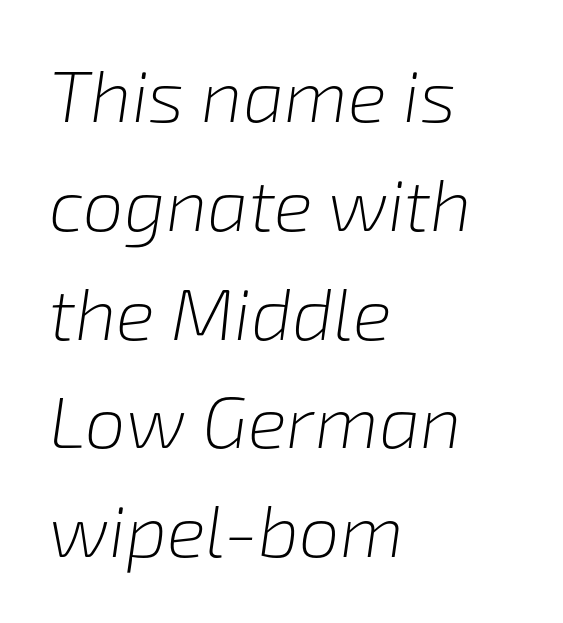
{"italic": "yes", "lean": "right", "slant_degrees": 8, "bold": "no", "weight": "light", "width": "normal", "stroke_contrast": "low", "x_height": "medium", "monospaced": "no", "underline": "no", "align": "left", "line_spacing": "normal", "line_spacing_ratio": 1.49, "letter_spacing": "normal", "letter_spacing_em": 0.0, "glyph_px": 73}
